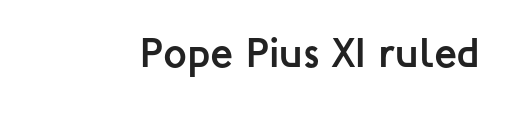
Q: Is the text bold? A: Yes.
Q: Is the text italic (slanted)? A: No, it is upright.
Q: Is the typeface a serif or a sans-serif typeface? A: Sans-serif.
Q: Is the text underlined? A: No.
Q: Is the spacing between letters normal or unusually wide? A: Normal.
Q: Width (condensed, normal, or wide)? A: Normal.
Q: Stroke contrast? A: Low.
Q: x-height? A: Medium.
Q: Monospaced? A: No.
